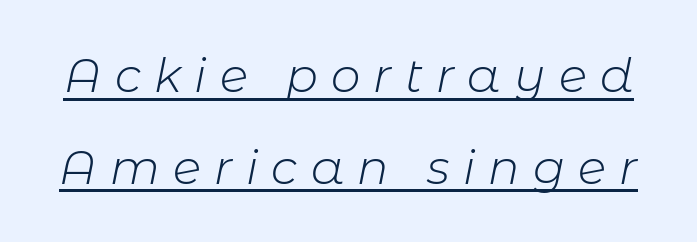
Q: Is the text bold? A: No.
Q: Is the text italic (slanted)? A: Yes, it leans right by about 11 degrees.
Q: Is the text underlined? A: Yes.
Q: Is the spacing between letters normal or unusually wide? A: Unusually wide.
Q: Is the spacing between lines tight, normal or loose? A: Loose.
Q: Width (condensed, normal, or wide)? A: Normal.
Q: Stroke contrast? A: Low.
Q: x-height? A: Medium.
Q: Monospaced? A: No.
